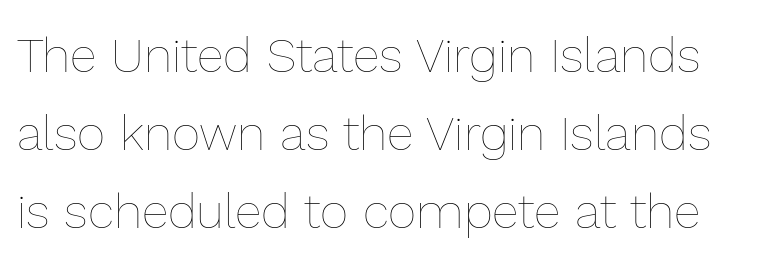
Q: Is the text bold? A: No.
Q: Is the text italic (slanted)? A: No, it is upright.
Q: Is the text underlined? A: No.
Q: Is the spacing between letters normal or unusually wide? A: Normal.
Q: Is the spacing between lines tight, normal or loose? A: Normal.
Q: Width (condensed, normal, or wide)? A: Normal.
Q: x-height? A: Medium.
Q: Monospaced? A: No.
